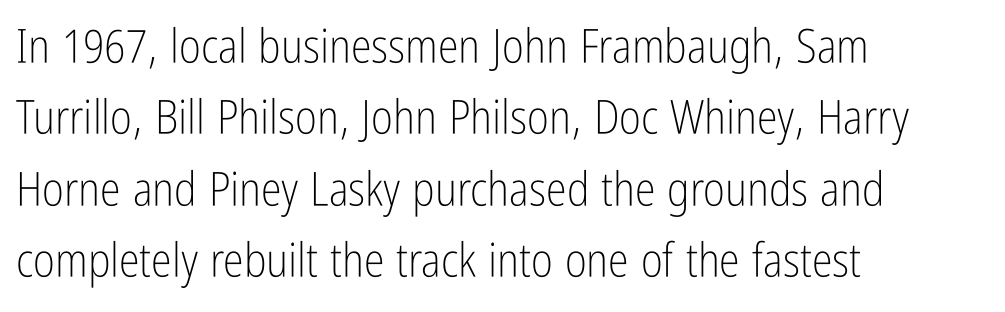
Q: Is the text bold? A: No.
Q: Is the text italic (slanted)? A: No, it is upright.
Q: Is the typeface a serif or a sans-serif typeface? A: Sans-serif.
Q: Is the text underlined? A: No.
Q: How is the paragraph aligned? A: Left-aligned.
Q: Is the spacing between letters normal or unusually wide? A: Normal.
Q: Is the spacing between lines tight, normal or loose? A: Normal.
Q: Width (condensed, normal, or wide)? A: Condensed.
Q: Stroke contrast? A: Low.
Q: x-height? A: Medium.
Q: Monospaced? A: No.
